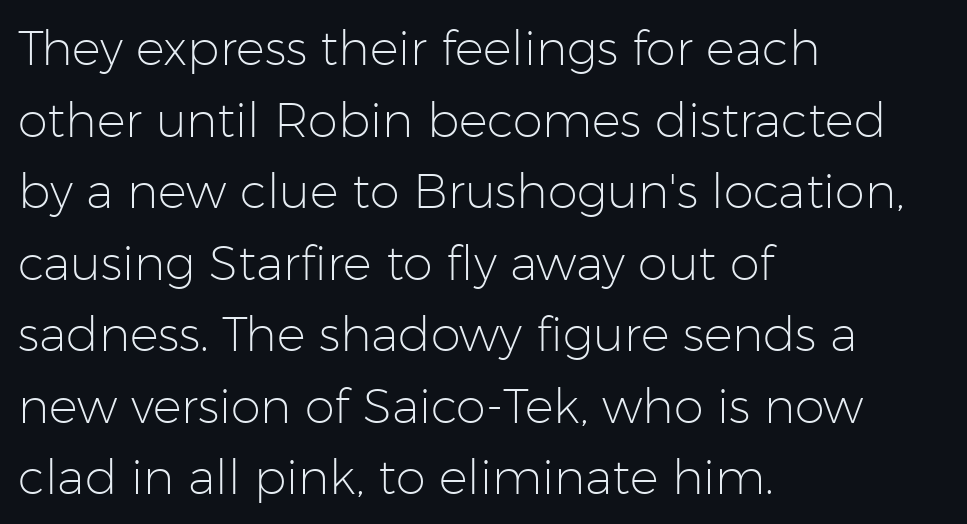
The image shows 48 px light sans-serif type, upright; set left-aligned, normal line spacing (1.49x), normal letter spacing, not underlined; low stroke contrast and a medium x-height.
